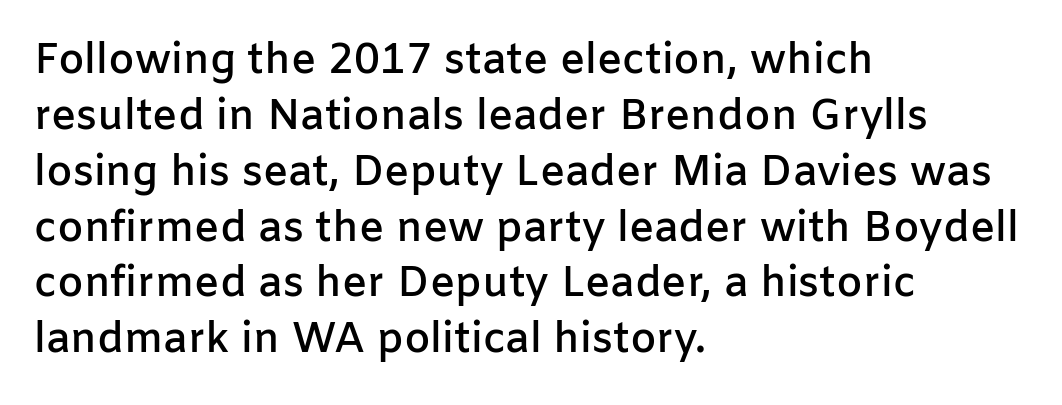
One-word summary of the alignment: left. Do the characters align in a grid? No, the font is proportional. Beneath every word, the page is bare. What's the leading like? Ordinary, nothing unusual. This sample uses plain, unmodified letter spacing. The lettering stays uniformly vertical, giving the passage a roman look.
